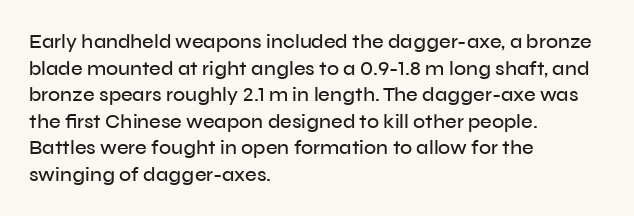
{"italic": "no", "underline": "no", "align": "left", "line_spacing": "normal", "line_spacing_ratio": 1.33, "letter_spacing": "normal", "letter_spacing_em": 0.0, "glyph_px": 20}
